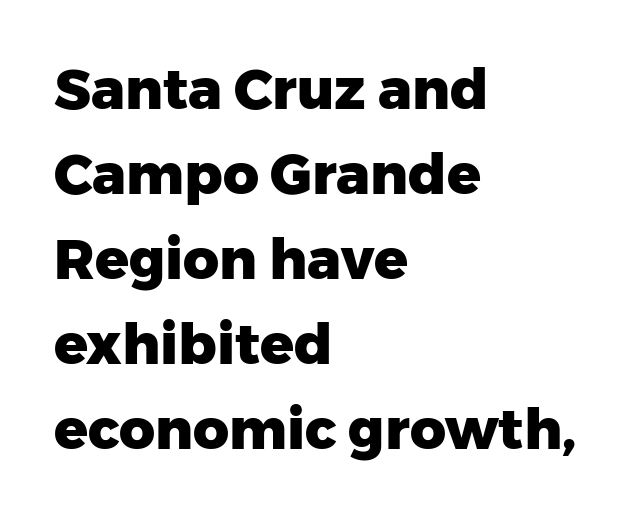
Q: Is the text bold? A: Yes.
Q: Is the text italic (slanted)? A: No, it is upright.
Q: Is the typeface a serif or a sans-serif typeface? A: Sans-serif.
Q: Is the text underlined? A: No.
Q: How is the paragraph aligned? A: Left-aligned.
Q: Is the spacing between letters normal or unusually wide? A: Normal.
Q: Is the spacing between lines tight, normal or loose? A: Normal.
Q: Width (condensed, normal, or wide)? A: Normal.
Q: Stroke contrast? A: Low.
Q: x-height? A: Medium.
Q: Monospaced? A: No.
